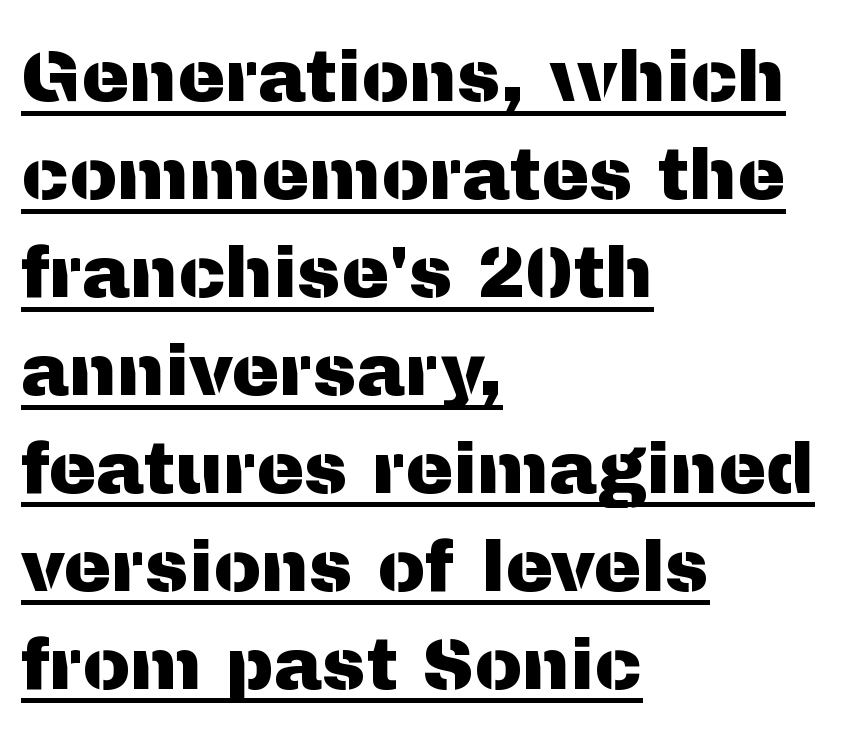
Q: Is the text italic (slanted)? A: No, it is upright.
Q: Is the typeface a serif or a sans-serif typeface? A: Sans-serif.
Q: Is the text underlined? A: Yes.
Q: How is the paragraph aligned? A: Left-aligned.
Q: Is the spacing between letters normal or unusually wide? A: Normal.
Q: Is the spacing between lines tight, normal or loose? A: Normal.
Q: Width (condensed, normal, or wide)? A: Normal.
Q: Stroke contrast? A: Medium.
Q: x-height? A: Medium.
Q: Monospaced? A: No.
